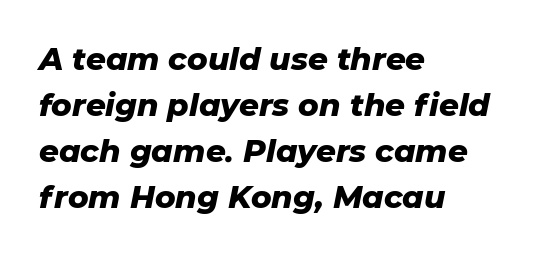
A typesetter would call this zero additional tracking. You can tell it's italic because the verticals aren't actually vertical. Beneath every word, the page is bare. In terms of leading, this rendering sits right in the middle.
